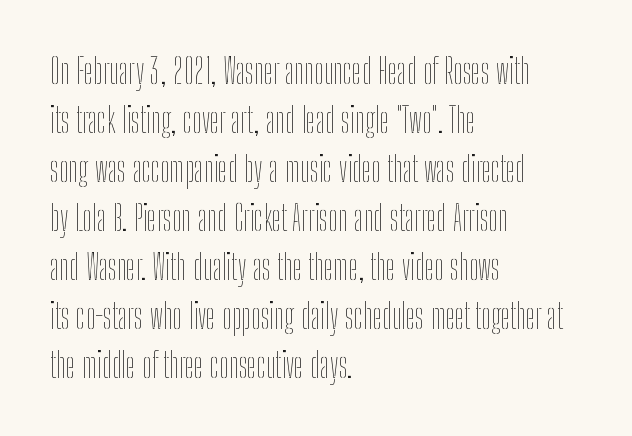
Compared with typical paragraphs, the rows here are spaced about the same. A typesetter would call this proportional, since set widths differ per character. Weight: not bold — regular or lighter. Between one letter and the next there's only the usual sliver of space.
